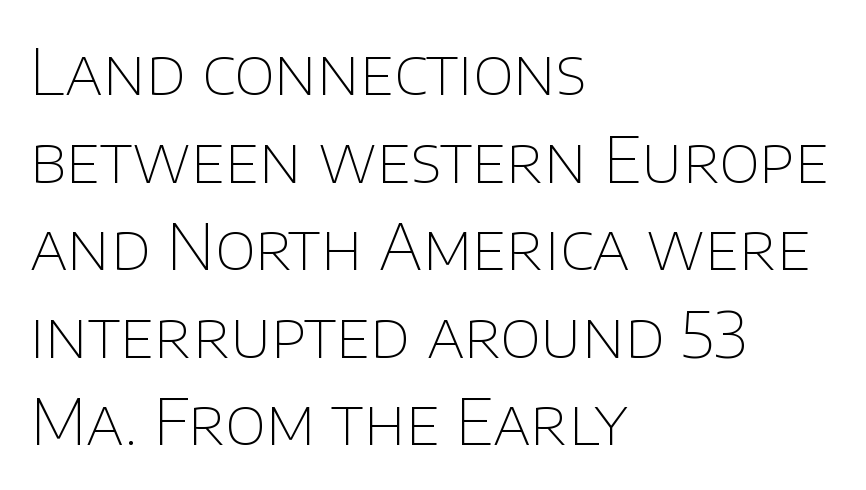
{"serif": "no", "italic": "no", "bold": "no", "weight": "thin", "width": "normal", "stroke_contrast": "low", "x_height": "large", "monospaced": "no", "underline": "no", "align": "left", "line_spacing": "normal", "line_spacing_ratio": 1.39, "letter_spacing": "normal", "letter_spacing_em": 0.0, "glyph_px": 63}
